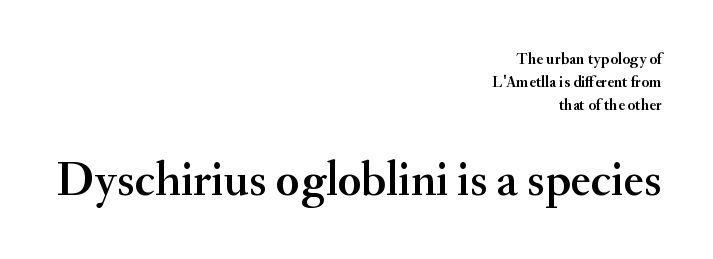
Quick note: underline off. The setting favours the right margin, as signatures and pull-quotes sometimes do. If you drew a line through each stem, it would be perfectly vertical. You get the small type first, then a jump to larger type.
